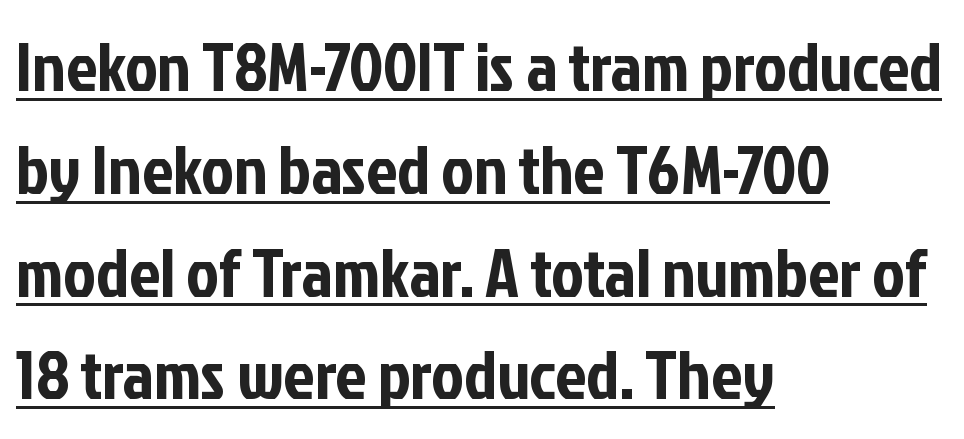
{"serif": "no", "italic": "no", "width": "condensed", "stroke_contrast": "low", "x_height": "medium", "monospaced": "no", "underline": "yes", "align": "left", "line_spacing": "normal", "line_spacing_ratio": 1.49, "letter_spacing": "normal", "letter_spacing_em": 0.0, "glyph_px": 69}
